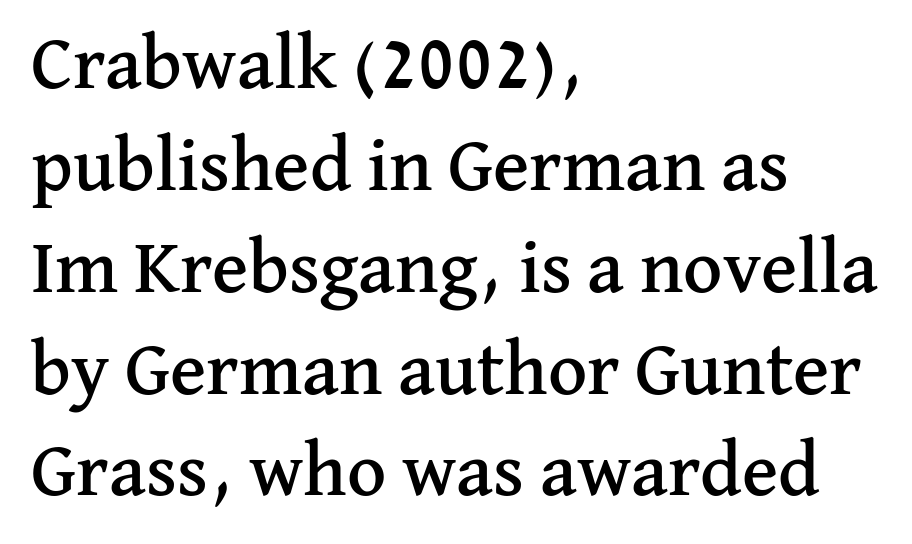
Q: Is the text italic (slanted)? A: No, it is upright.
Q: Is the typeface a serif or a sans-serif typeface? A: Serif.
Q: Is the text underlined? A: No.
Q: How is the paragraph aligned? A: Left-aligned.
Q: Is the spacing between letters normal or unusually wide? A: Normal.
Q: Is the spacing between lines tight, normal or loose? A: Normal.
Q: Width (condensed, normal, or wide)? A: Normal.
Q: Stroke contrast? A: Medium.
Q: x-height? A: Medium.
Q: Monospaced? A: No.
